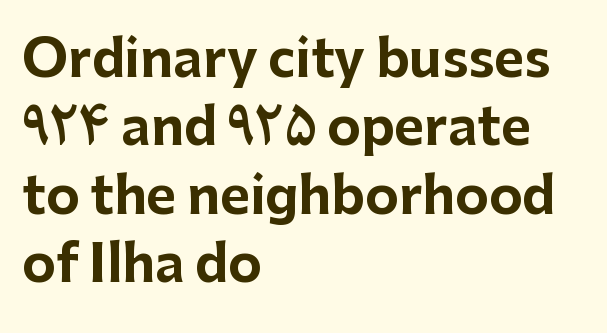
{"serif": "no", "italic": "no", "bold": "yes", "weight": "bold", "width": "normal", "stroke_contrast": "low", "x_height": "medium", "monospaced": "no", "underline": "no", "align": "left", "line_spacing": "normal", "line_spacing_ratio": 1.34, "letter_spacing": "normal", "letter_spacing_em": 0.0, "glyph_px": 51}
